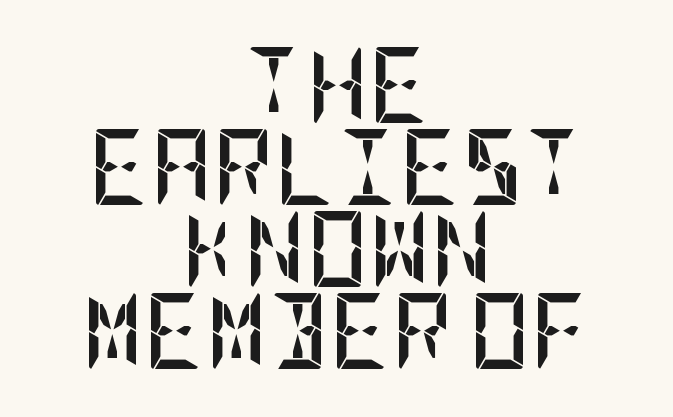
Compared with a flush-left layout, this one balances lines on the center instead. A typesetter would call this leading minimal, almost set solid. Clear beneath every line of the passage. The letters carry no serifs — their stems end cleanly without finishing strokes. Posture: vertical.
